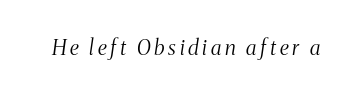
Q: Is the text bold? A: No.
Q: Is the text italic (slanted)? A: Yes, it leans right by about 8 degrees.
Q: Is the text underlined? A: No.
